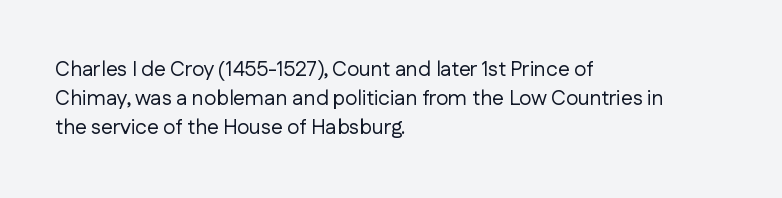
Each new line begins a customary step beneath the previous one. Stems here are at most as thick as an everyday book face. Words appear dense and cohesive because spacing is normal. Descenders hang freely into open space. The axis of the letterforms is exactly vertical.
